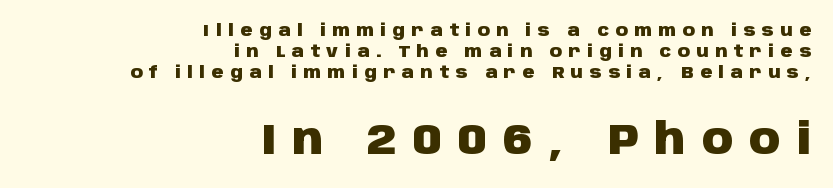
{"serif": "no", "italic": "no", "bold": "yes", "weight": "heavy", "width": "normal", "stroke_contrast": "low", "x_height": "large", "monospaced": "no", "underline": "no", "align": "right", "line_spacing_ratio": 1.23, "letter_spacing": "wide", "letter_spacing_em": 0.38, "larger_block": "second", "size_ratio": 2.53, "glyph_px": 43}
